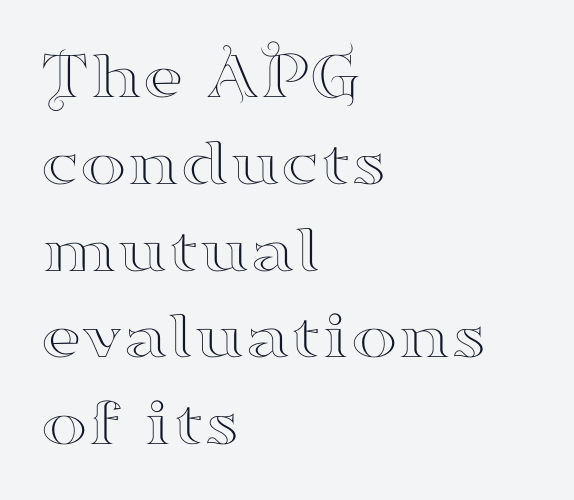
{"serif": "yes", "italic": "no", "width": "wide", "stroke_contrast": "high", "x_height": "small", "monospaced": "no", "underline": "no", "align": "left", "line_spacing_ratio": 1.24, "letter_spacing": "normal", "letter_spacing_em": 0.0, "glyph_px": 70}
